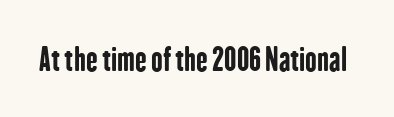
The image shows 31 px bold, condensed sans-serif type, upright; set normal letter spacing, not underlined; low stroke contrast and a medium x-height.
